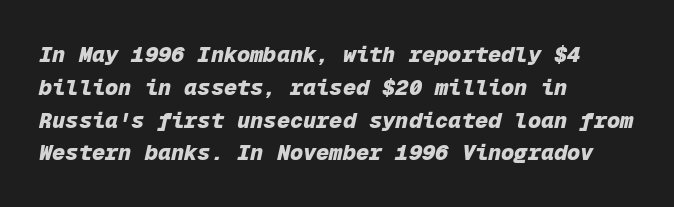
The line-height multiplier appears to be the usual default. Each word holds together tightly as a unit, with standard inter-letter gaps. Short and long lines alike share a common starting point at left. It's the slanting kind of type. The space beneath each line is pristine and unruled. As a designer I'd log this as weight 700, bold.
